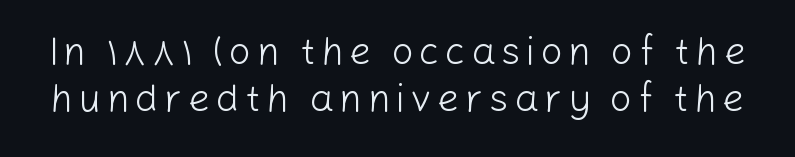
The image shows 39 px light sans-serif type, upright; set line spacing 1.21x, not underlined; low stroke contrast and a medium x-height.
